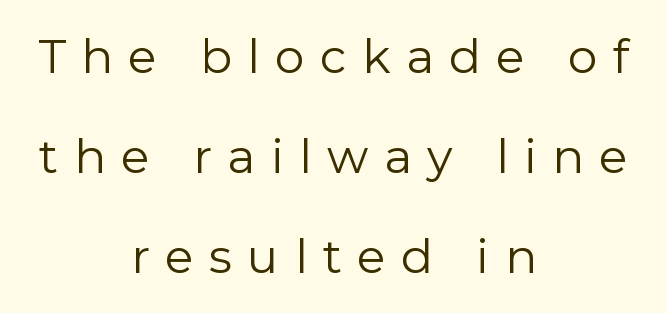
The image shows 47 px regular-weight sans-serif type, upright; set centered, loose line spacing (2.13x), unusually wide letter spacing (+0.33 em), not underlined; low stroke contrast and a medium x-height.
